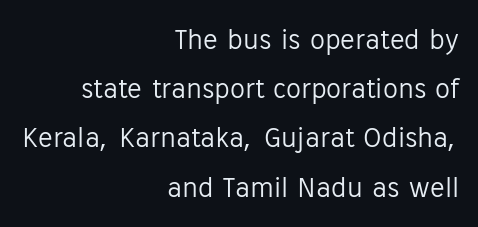
The image shows 30 px light sans-serif type, upright; set right-aligned, normal line spacing (1.64x), normal letter spacing, not underlined; low stroke contrast and a medium x-height.
